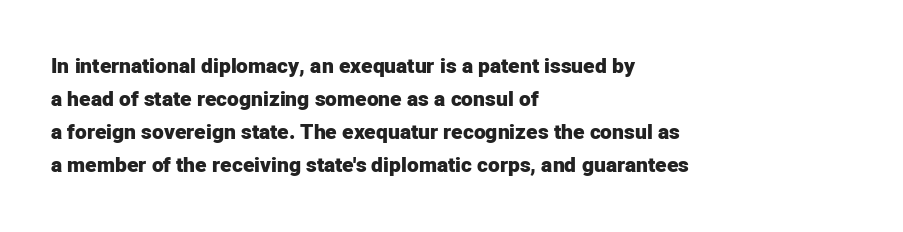
{"italic": "no", "bold": "yes", "underline": "no", "align": "left", "line_spacing": "normal", "line_spacing_ratio": 1.57, "letter_spacing": "normal", "letter_spacing_em": 0.0, "glyph_px": 21}
